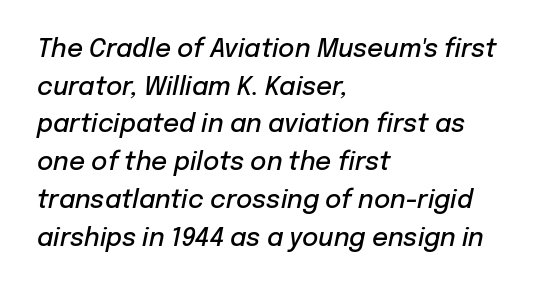
A fair bit of extra ink — the face is semibold, not bold. The words here are not underlined. Short note: letters normally spaced. Posture: slanted. Notice how descenders clear the ascenders below comfortably — that's standard leading. Alignment: flush left.
